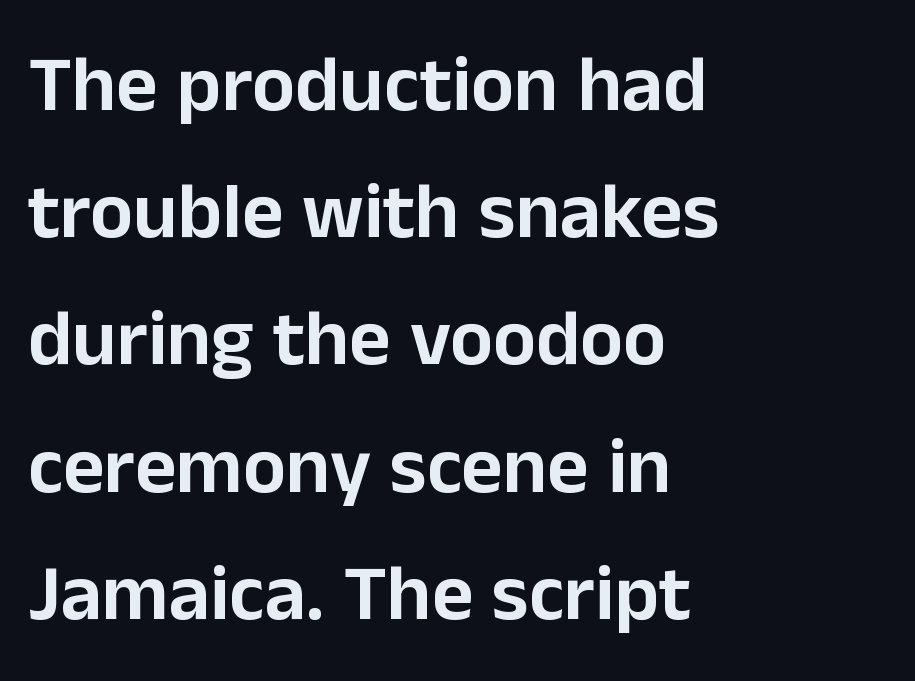
Q: Is the text italic (slanted)? A: No, it is upright.
Q: Is the typeface a serif or a sans-serif typeface? A: Sans-serif.
Q: Is the text underlined? A: No.
Q: How is the paragraph aligned? A: Left-aligned.
Q: Is the spacing between letters normal or unusually wide? A: Normal.
Q: Is the spacing between lines tight, normal or loose? A: Normal.
Q: Width (condensed, normal, or wide)? A: Normal.
Q: Stroke contrast? A: Low.
Q: x-height? A: Medium.
Q: Monospaced? A: No.
